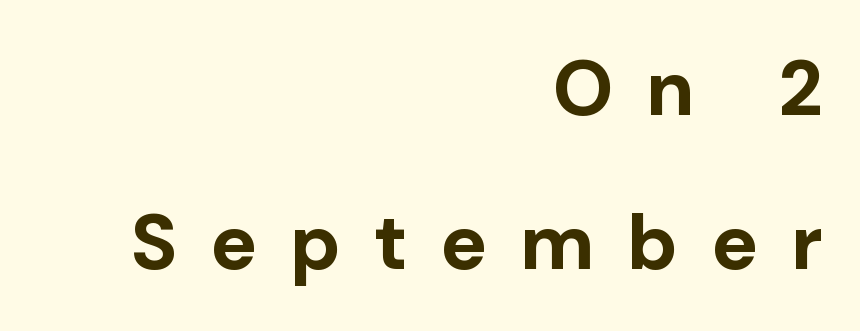
The image shows 78 px bold sans-serif type, upright; set right-aligned, loose line spacing (1.97x), unusually wide letter spacing (+0.42 em), not underlined; low stroke contrast and a medium x-height.
